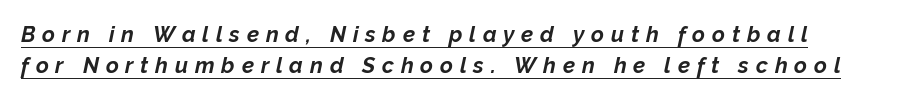
Q: Is the text bold? A: Yes.
Q: Is the text italic (slanted)? A: Yes, it leans right by about 12 degrees.
Q: Is the text underlined? A: Yes.
Q: How is the paragraph aligned? A: Left-aligned.
Q: Is the spacing between letters normal or unusually wide? A: Unusually wide.
Q: Is the spacing between lines tight, normal or loose? A: Normal.
